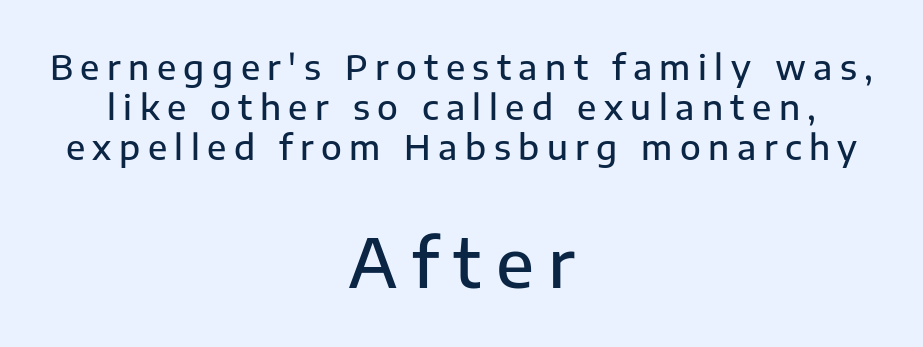
Lines of text with bare space underneath. Caption: expanded tracking, letters set apart. The paragraph shown floats in the horizontal middle. As a designer I'd log this as weight 600, semibold. Observe the absence of serifs on each vertical stroke in this sample. Larger block? The one below; the one above is distinctly smaller.
